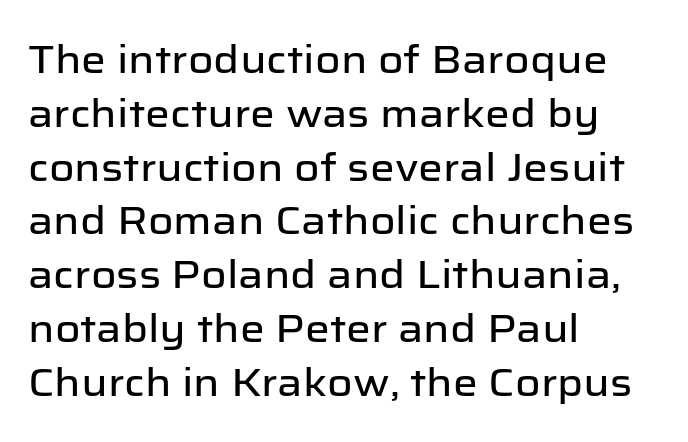
{"serif": "no", "italic": "no", "width": "normal", "stroke_contrast": "low", "x_height": "medium", "monospaced": "no", "underline": "no", "align": "left", "line_spacing": "normal", "line_spacing_ratio": 1.38, "letter_spacing": "normal", "letter_spacing_em": 0.0, "glyph_px": 39}
